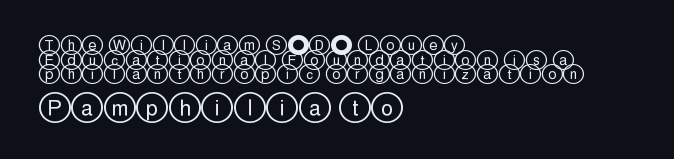
The image shows 21 px text type, upright; set left-aligned, tight line spacing (1.04x), normal letter spacing, not underlined; the second (bottom) block is 1.5x larger.
